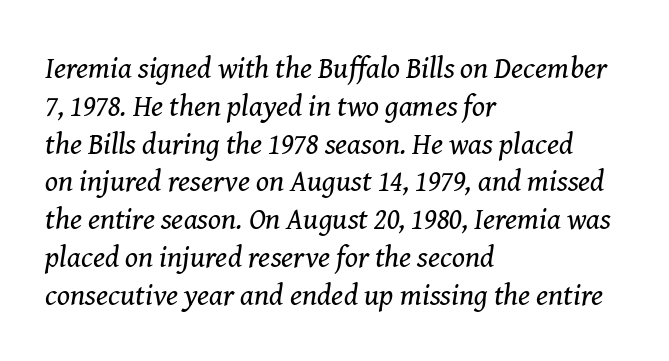
The image shows 30 px regular-weight serif type, italic (leaning right); set left-aligned, normal line spacing (1.26x), normal letter spacing, not underlined; medium stroke contrast and a medium x-height.
